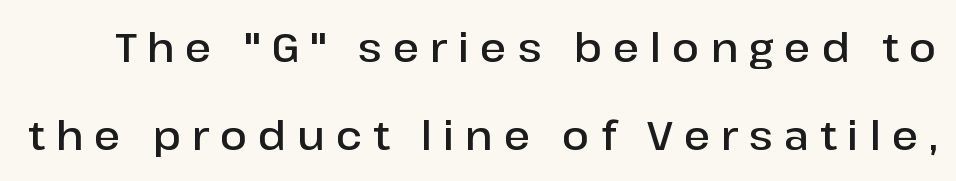
{"serif": "no", "italic": "no", "bold": "semi", "weight": "semibold", "width": "normal", "stroke_contrast": "low", "x_height": "medium", "monospaced": "no", "underline": "no", "line_spacing": "loose", "line_spacing_ratio": 2.19, "letter_spacing": "wide", "letter_spacing_em": 0.27, "glyph_px": 40}
